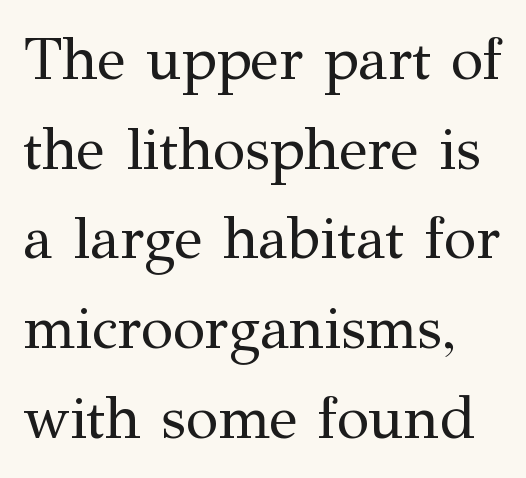
{"serif": "yes", "italic": "no", "bold": "no", "weight": "regular", "width": "normal", "stroke_contrast": "medium", "x_height": "medium", "monospaced": "no", "underline": "no", "align": "left", "line_spacing": "normal", "line_spacing_ratio": 1.52, "letter_spacing": "normal", "letter_spacing_em": 0.0, "glyph_px": 59}
